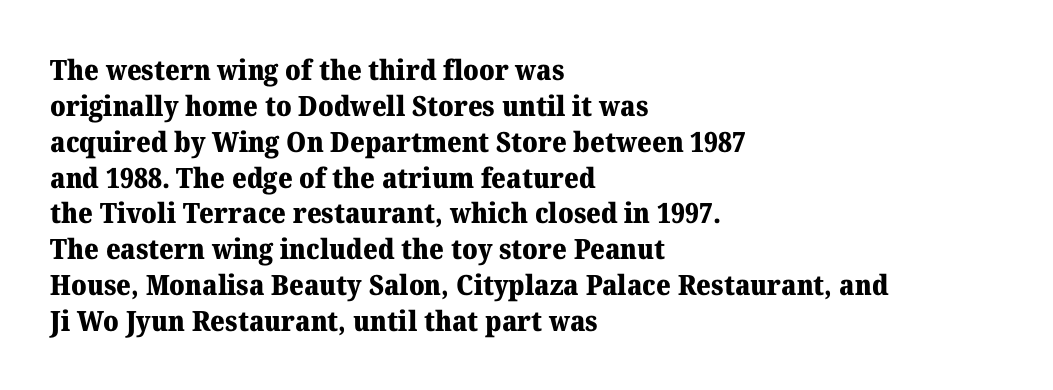
{"serif": "yes", "italic": "no", "bold": "yes", "weight": "heavy", "width": "normal", "stroke_contrast": "medium", "x_height": "medium", "monospaced": "no", "underline": "no", "align": "left", "line_spacing": "normal", "line_spacing_ratio": 1.28, "letter_spacing": "normal", "letter_spacing_em": 0.0, "glyph_px": 28}
